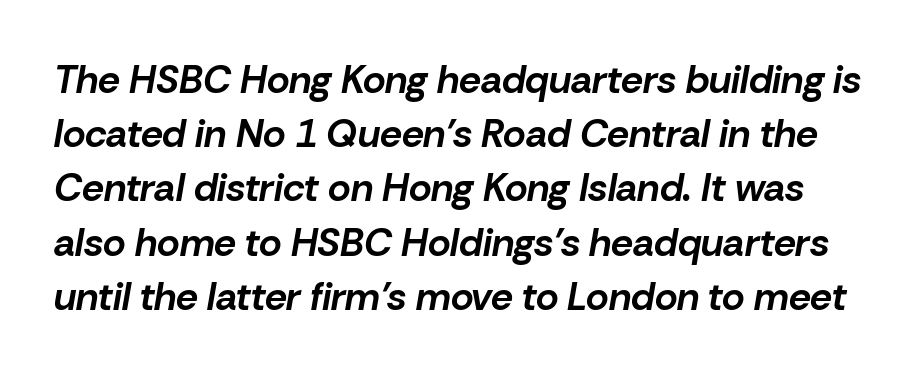
The image shows 39 px bold type, italic (leaning right); set normal line spacing (1.39x), normal letter spacing, not underlined; low stroke contrast and a medium x-height.
